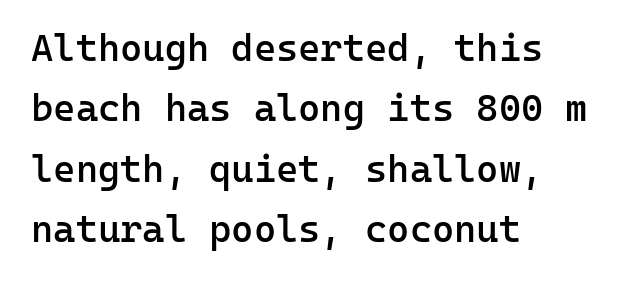
Q: Is the text bold? A: Semi-bold.
Q: Is the text italic (slanted)? A: No, it is upright.
Q: Is the typeface a serif or a sans-serif typeface? A: Sans-serif.
Q: Is the text underlined? A: No.
Q: How is the paragraph aligned? A: Left-aligned.
Q: Is the spacing between letters normal or unusually wide? A: Normal.
Q: Is the spacing between lines tight, normal or loose? A: Normal.
Q: Width (condensed, normal, or wide)? A: Normal.
Q: Stroke contrast? A: Low.
Q: x-height? A: Medium.
Q: Monospaced? A: Yes.
